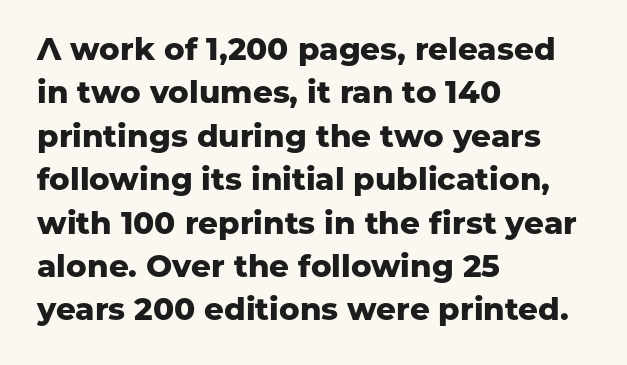
Q: Is the text bold? A: Yes.
Q: Is the text italic (slanted)? A: No, it is upright.
Q: Is the typeface a serif or a sans-serif typeface? A: Sans-serif.
Q: Is the text underlined? A: No.
Q: How is the paragraph aligned? A: Left-aligned.
Q: Is the spacing between letters normal or unusually wide? A: Normal.
Q: Is the spacing between lines tight, normal or loose? A: Normal.
Q: Width (condensed, normal, or wide)? A: Normal.
Q: Stroke contrast? A: Low.
Q: x-height? A: Medium.
Q: Monospaced? A: No.
